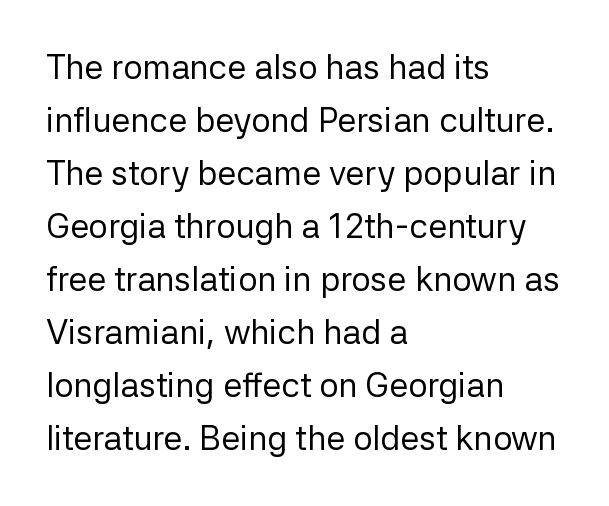
The image shows 34 px regular-weight sans-serif type, upright; set left-aligned, normal line spacing (1.56x), normal letter spacing, not underlined; low stroke contrast and a medium x-height.
